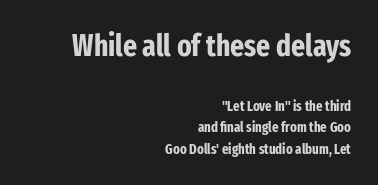
{"serif": "no", "italic": "no", "bold": "yes", "weight": "bold", "width": "condensed", "stroke_contrast": "low", "x_height": "medium", "monospaced": "no", "underline": "no", "align": "right", "line_spacing": "normal", "line_spacing_ratio": 1.53, "letter_spacing": "normal", "letter_spacing_em": 0.0, "larger_block": "first", "size_ratio": 2.14, "glyph_px": 30}
